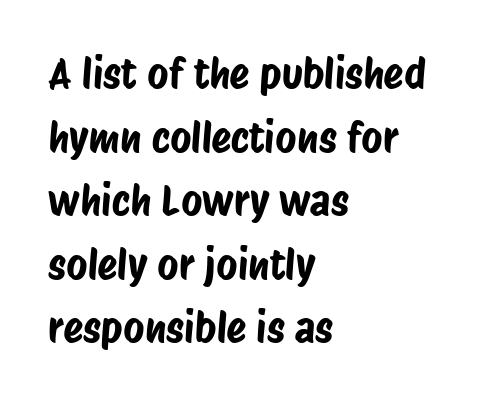
Line starts are locked; line ends wander. Inter-character spacing is left at the font's built-in metrics. Varying glyph widths throughout — classic text-font behaviour. Evenly set lines give the paragraph a standard silhouette. The face used here is a sans, in the tradition of grotesques and geometrics. Quick note: underline off.
